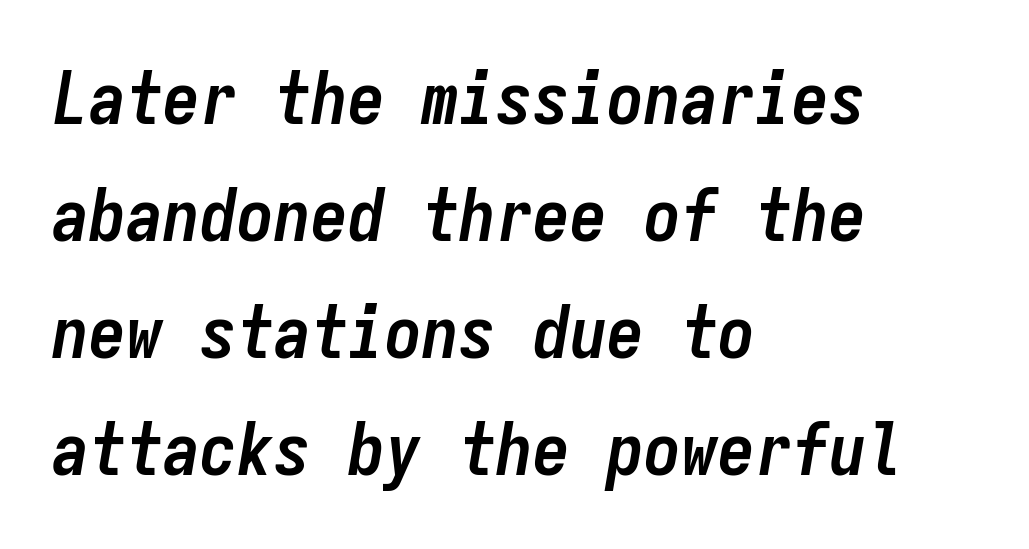
Q: Is the text bold? A: Yes.
Q: Is the text italic (slanted)? A: Yes, it leans right by about 9 degrees.
Q: Is the text underlined? A: No.
Q: How is the paragraph aligned? A: Left-aligned.
Q: Is the spacing between letters normal or unusually wide? A: Normal.
Q: Is the spacing between lines tight, normal or loose? A: Normal.
Q: Width (condensed, normal, or wide)? A: Condensed.
Q: Stroke contrast? A: Low.
Q: x-height? A: Medium.
Q: Monospaced? A: Yes.
